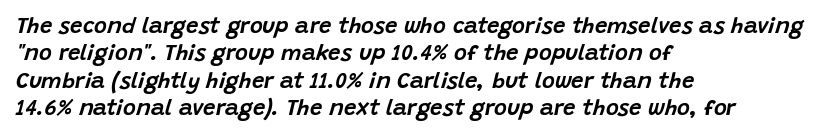
The image shows 22 px text type, italic (leaning right); set left-aligned, line spacing 1.24x, normal letter spacing, not underlined.
